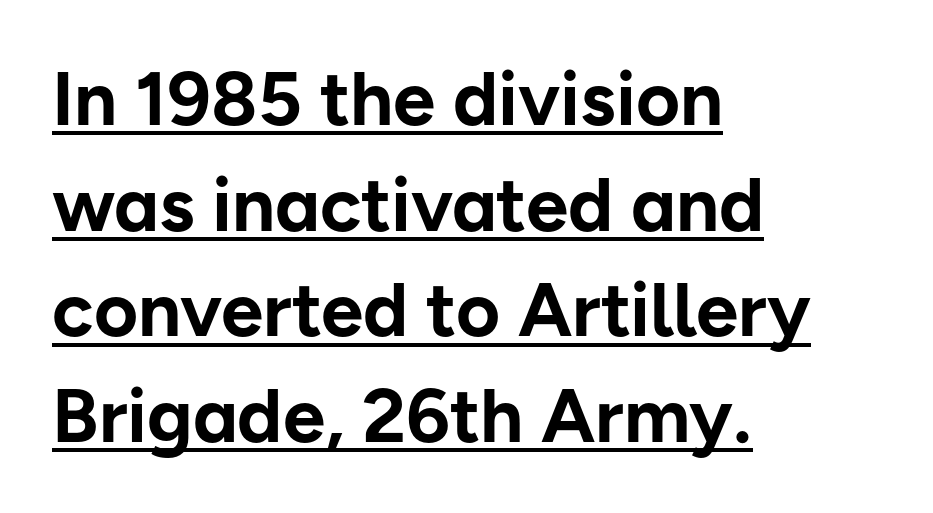
This sample uses plain, unmodified letter spacing. What kind of face is this? One without serifs — a sans. You could not count columns in this text — the font is proportionally spaced. Baseline-to-baseline distance is the conventional proportion of letter height. Typographic density is high because the face is bold. Ordinary non-slanted type is in use.
